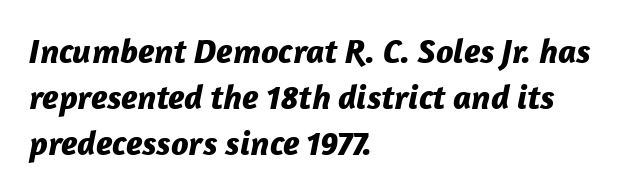
The glyphs have the mass of a bold cut. You could not count columns in this text — the font is proportionally spaced. Notice how the stems are inclined rather than vertical — that's the hallmark of italics. Honestly, there is no underline to notice here at all.
